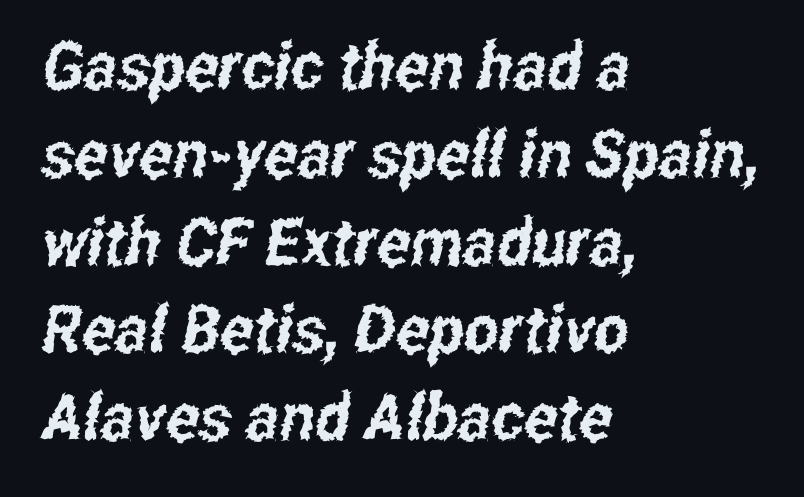
{"serif": "no", "width": "condensed", "stroke_contrast": "low", "x_height": "medium", "monospaced": "no", "underline": "no", "align": "left", "line_spacing": "normal", "line_spacing_ratio": 1.33, "letter_spacing": "normal", "letter_spacing_em": 0.0, "glyph_px": 66}
